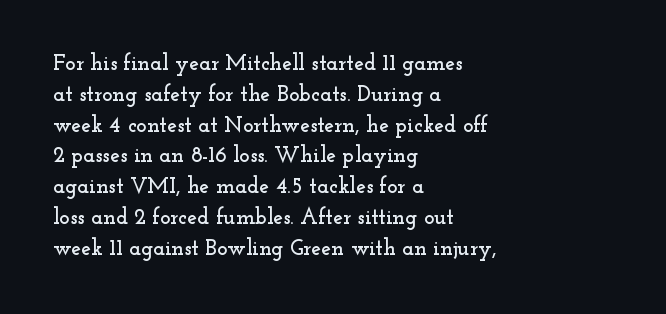
A classic flush-left, rag-right setting is used for this passage. Rendered with straight, roman letterforms. The rendering uses a moderate line-height, typical for paragraphs. In terms of letterspacing, this is plain default setting.
